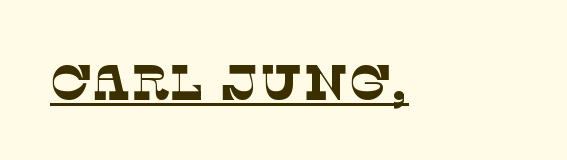
The sample's only ornament is a line tracing under the words. In terms of letterform style, serifs are clearly present. Each word holds together tightly as a unit, with standard inter-letter gaps. The passage shown is typed in a proportional face where columns would drift.
